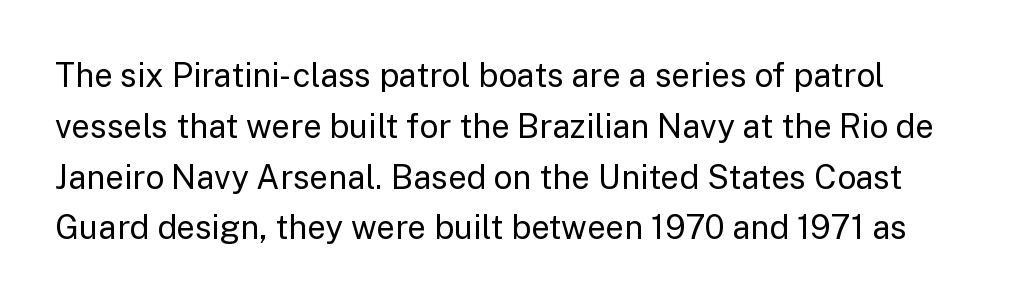
Just letters on the line, the space beneath them empty. The line texture is even and compact thanks to regular tracking. You can tell it's not italic because the verticals are truly vertical. Letters have the restrained weight of plain body copy at most. No feet cap the strokes, marking this as sans-serif type. The lines sit at an ordinary, default distance from one another.
